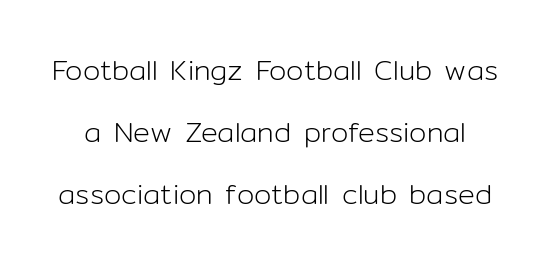
The image shows 28 px light sans-serif type, upright; set loose line spacing (2.22x), normal letter spacing, not underlined; low stroke contrast and a medium x-height.
